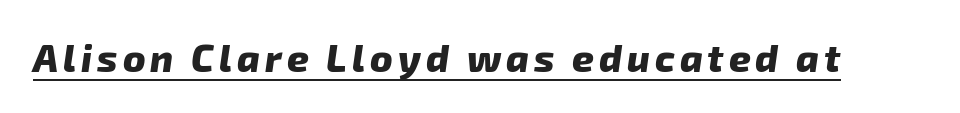
Q: Is the text bold? A: Yes.
Q: Is the typeface a serif or a sans-serif typeface? A: Sans-serif.
Q: Is the text underlined? A: Yes.
Q: Width (condensed, normal, or wide)? A: Normal.
Q: Stroke contrast? A: Low.
Q: x-height? A: Medium.
Q: Monospaced? A: No.
